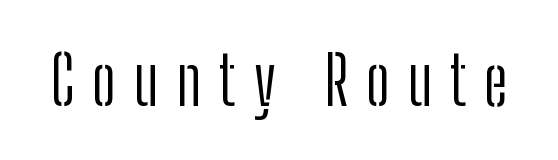
Observe the absence of serifs on each vertical stroke in this sample. Nothing heavy about these letters — not bold at all. It's the straight-up-and-down kind of type. Students, note that the glyphs here are deliberately spaced far apart. Proportional: the letters do not fall into vertical columns.
